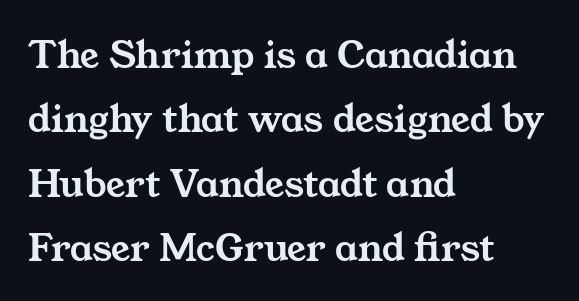
Q: Is the typeface a serif or a sans-serif typeface? A: Serif.
Q: Is the text underlined? A: No.
Q: How is the paragraph aligned? A: Left-aligned.
Q: Is the spacing between letters normal or unusually wide? A: Normal.
Q: Is the spacing between lines tight, normal or loose? A: Normal.
Q: Width (condensed, normal, or wide)? A: Wide.
Q: Stroke contrast? A: Medium.
Q: x-height? A: Medium.
Q: Monospaced? A: No.
